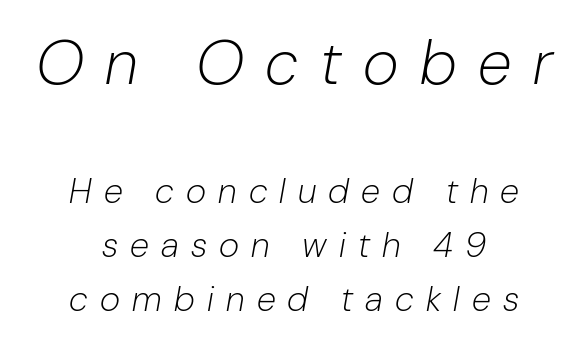
Do the characters align in a grid? No, the font is proportional. The earlier block is typeset at a bigger size than the later block. One-word summary of the alignment: center. Substantial extra tracking has been applied to these lines. Compared with typical paragraphs, the rows here are spaced about the same.
